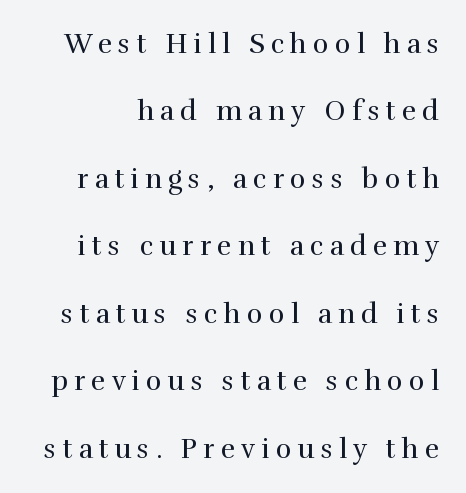
The image shows 27 px text type, upright; set loose line spacing (2.5x), unusually wide letter spacing (+0.23 em), not underlined.
